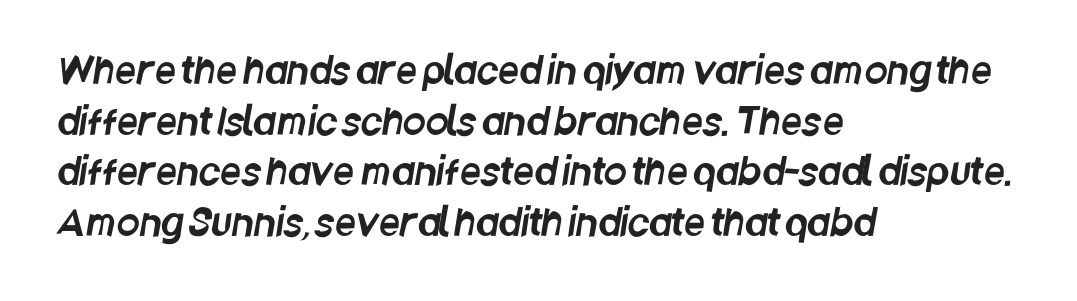
All the whitespace from short lines collects on the right. The rendering uses natural spacing where letterforms have individual widths. Is there much room between lines? A standard amount, neither cramped nor airy. Short note: letters normally spaced.
